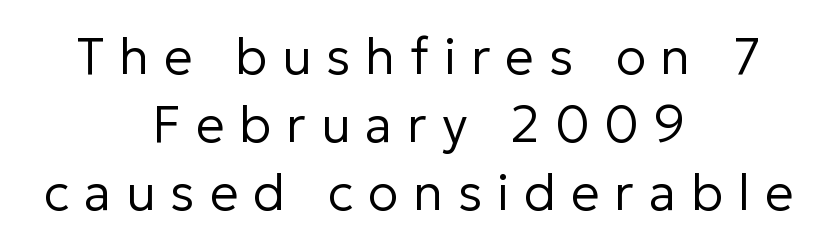
{"serif": "no", "italic": "no", "bold": "no", "weight": "regular", "width": "normal", "stroke_contrast": "low", "x_height": "medium", "monospaced": "no", "underline": "no", "align": "center", "line_spacing": "normal", "line_spacing_ratio": 1.33, "letter_spacing": "wide", "letter_spacing_em": 0.29, "glyph_px": 51}
